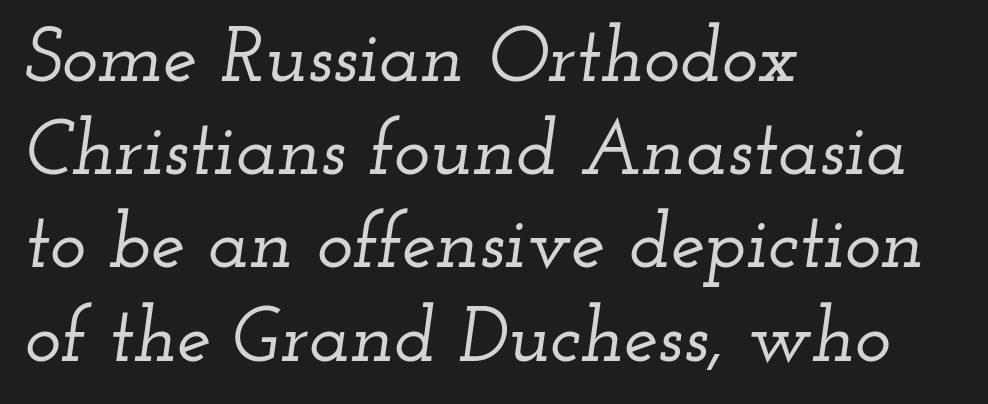
Q: Is the text italic (slanted)? A: Yes, it leans right by about 12 degrees.
Q: Is the typeface a serif or a sans-serif typeface? A: Serif.
Q: Is the text underlined? A: No.
Q: How is the paragraph aligned? A: Left-aligned.
Q: Is the spacing between letters normal or unusually wide? A: Normal.
Q: Width (condensed, normal, or wide)? A: Wide.
Q: Stroke contrast? A: Low.
Q: x-height? A: Small.
Q: Monospaced? A: No.
